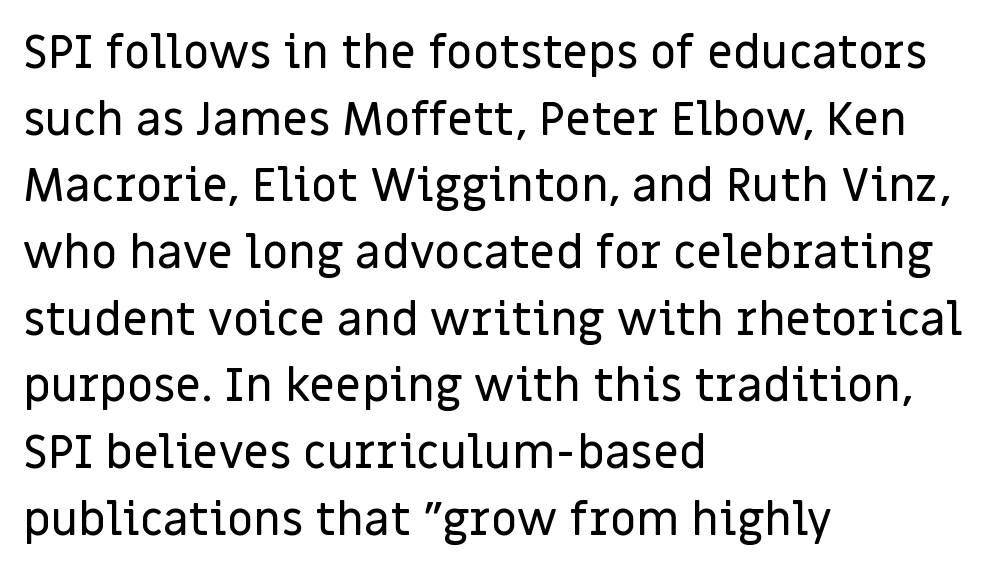
Q: Is the text italic (slanted)? A: No, it is upright.
Q: Is the typeface a serif or a sans-serif typeface? A: Sans-serif.
Q: Is the text underlined? A: No.
Q: How is the paragraph aligned? A: Left-aligned.
Q: Is the spacing between letters normal or unusually wide? A: Normal.
Q: Is the spacing between lines tight, normal or loose? A: Normal.
Q: Width (condensed, normal, or wide)? A: Normal.
Q: Stroke contrast? A: Low.
Q: x-height? A: Large.
Q: Monospaced? A: No.
